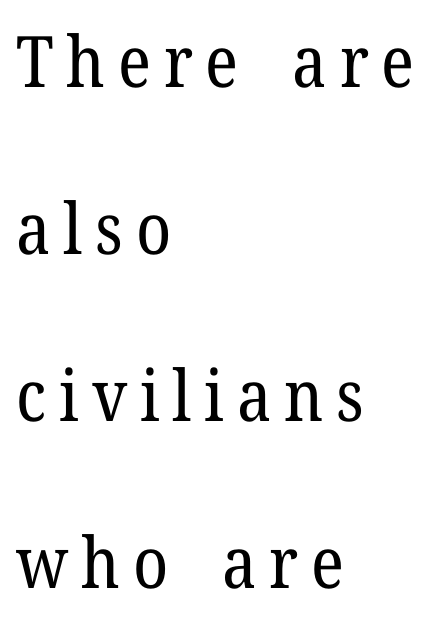
{"serif": "yes", "italic": "no", "bold": "no", "weight": "regular", "width": "normal", "stroke_contrast": "low", "x_height": "medium", "monospaced": "no", "underline": "no", "align": "left", "line_spacing": "loose", "line_spacing_ratio": 2.35, "glyph_px": 71}
